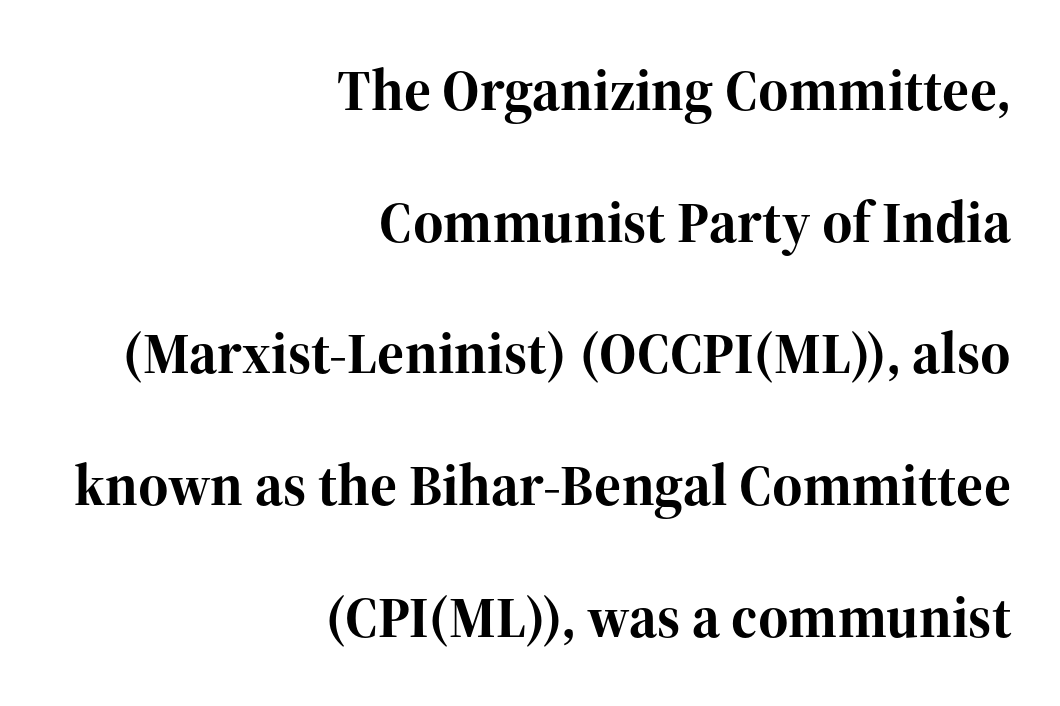
A bare baseline throughout the passage. This sample uses plain, unmodified letter spacing. The passage shown is typeset with a serif family. On the weight axis this lands at bold, roughly 700.
